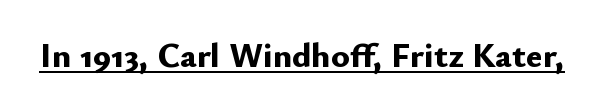
{"serif": "no", "italic": "no", "bold": "yes", "weight": "bold", "width": "normal", "stroke_contrast": "low", "x_height": "small", "monospaced": "no", "underline": "yes", "letter_spacing": "normal", "letter_spacing_em": 0.0, "glyph_px": 35}
